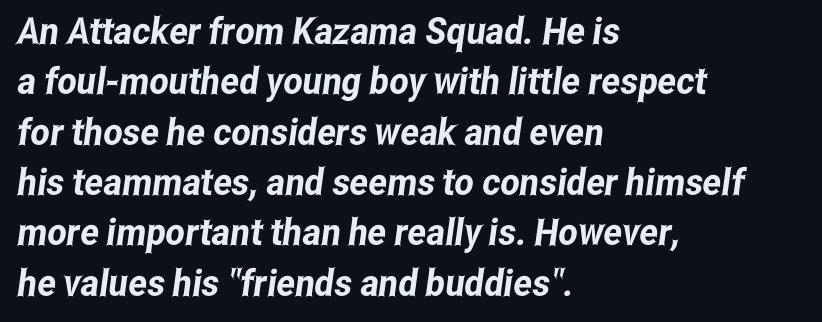
The image shows 37 px condensed sans-serif type; set left-aligned, normal line spacing (1.36x), normal letter spacing, not underlined; low stroke contrast and a medium x-height.
